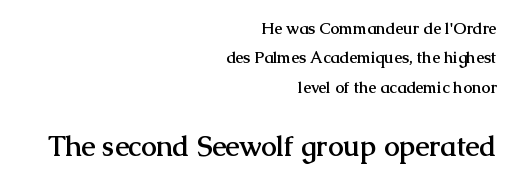
The image shows 28 px semibold serif type, upright; set right-aligned, line spacing 1.83x, normal letter spacing, not underlined; the second (bottom) block is 1.75x larger; medium stroke contrast and a medium x-height.
